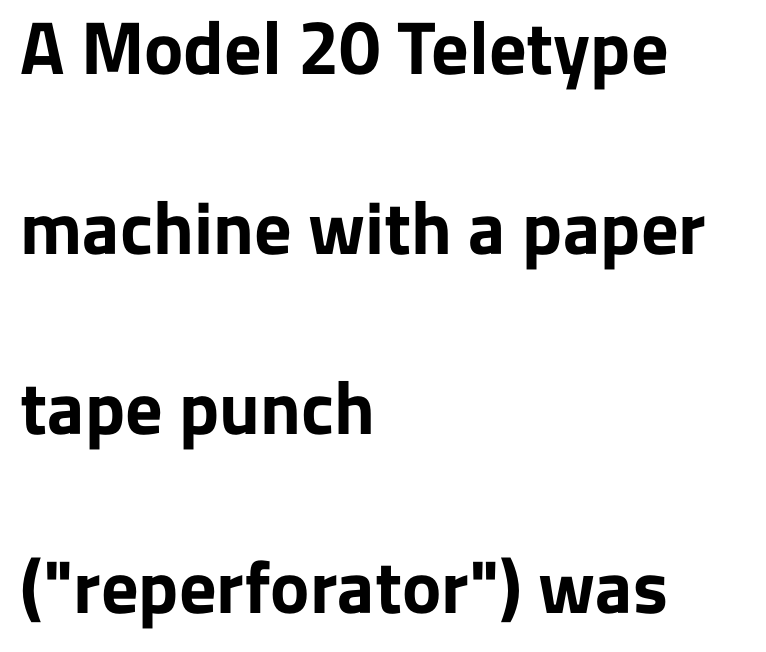
Q: Is the text bold? A: Yes.
Q: Is the text italic (slanted)? A: No, it is upright.
Q: Is the typeface a serif or a sans-serif typeface? A: Sans-serif.
Q: Is the text underlined? A: No.
Q: How is the paragraph aligned? A: Left-aligned.
Q: Is the spacing between letters normal or unusually wide? A: Normal.
Q: Is the spacing between lines tight, normal or loose? A: Loose.
Q: Width (condensed, normal, or wide)? A: Normal.
Q: Stroke contrast? A: Low.
Q: x-height? A: Medium.
Q: Monospaced? A: No.
